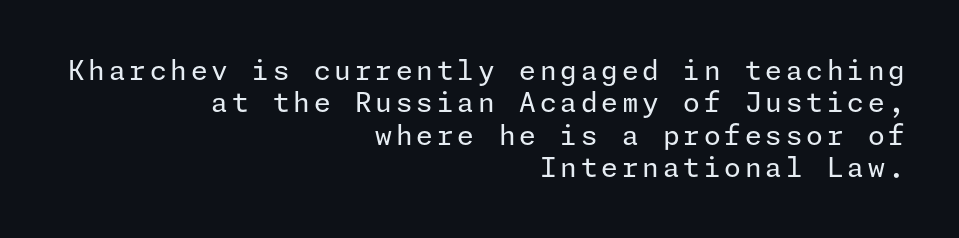
The ragged edge is on the left, which tells us the setting is flush right. The strokes are not fattened; the text isn't bold. The font's upright variant was chosen for this text. Decoration check: the copy has no underline.
